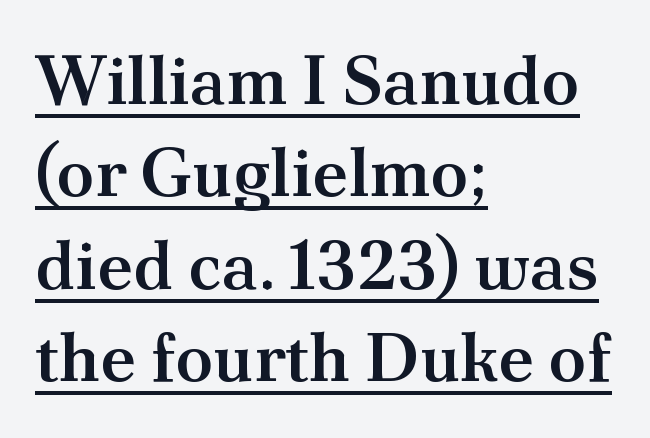
{"serif": "yes", "italic": "no", "bold": "semi", "weight": "semibold", "width": "normal", "stroke_contrast": "medium", "x_height": "small", "monospaced": "no", "underline": "yes", "align": "left", "line_spacing": "normal", "line_spacing_ratio": 1.34, "letter_spacing": "normal", "letter_spacing_em": 0.0, "glyph_px": 69}
